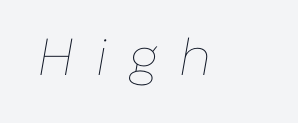
A typesetter would call this heavily tracked-out type. Posture: slanted. The letters look calm and open, with moderate or lighter stems. A bare baseline throughout the passage. Each letter keeps its own natural width here, so spacing adapts to shape.
